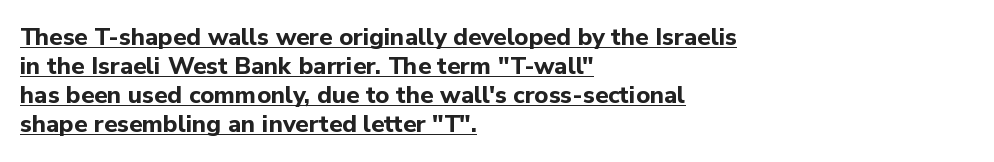
Q: Is the text bold? A: Yes.
Q: Is the text italic (slanted)? A: No, it is upright.
Q: Is the text underlined? A: Yes.
Q: How is the paragraph aligned? A: Left-aligned.
Q: Is the spacing between letters normal or unusually wide? A: Normal.
